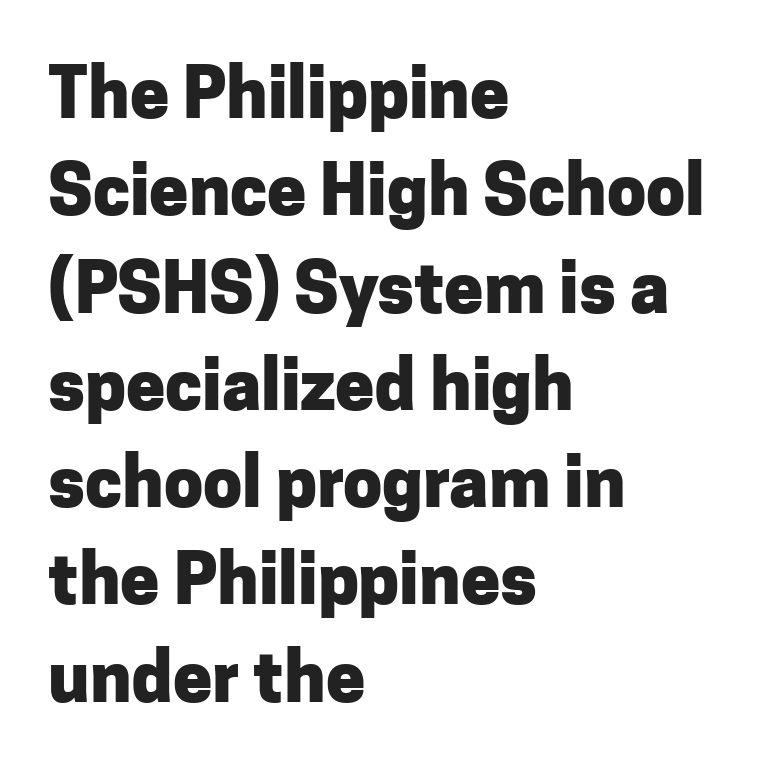
The image shows 70 px heavy sans-serif type, upright; set left-aligned, normal line spacing (1.39x), normal letter spacing, not underlined; low stroke contrast and a medium x-height.
